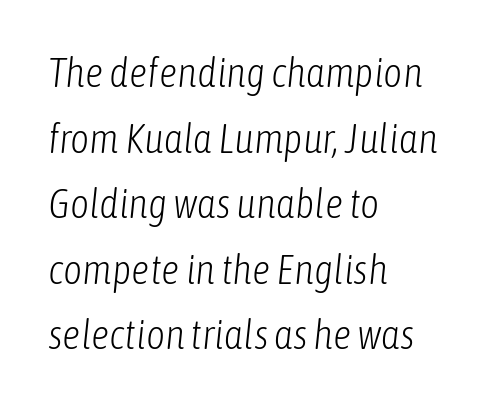
{"italic": "yes", "lean": "right", "slant_degrees": 6, "bold": "no", "weight": "light", "width": "condensed", "stroke_contrast": "low", "x_height": "medium", "monospaced": "no", "underline": "no", "align": "left", "line_spacing": "normal", "line_spacing_ratio": 1.6, "letter_spacing": "normal", "letter_spacing_em": 0.0, "glyph_px": 41}
